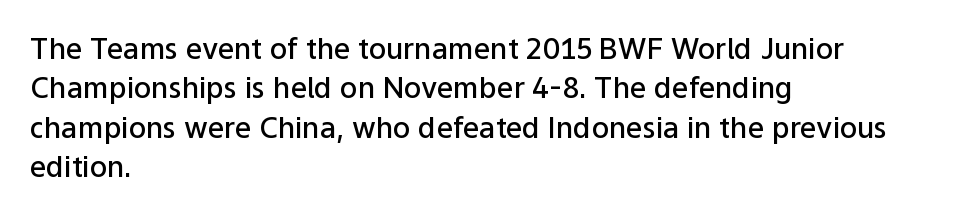
{"serif": "no", "italic": "no", "bold": "semi", "weight": "semibold", "width": "normal", "stroke_contrast": "low", "x_height": "medium", "monospaced": "no", "underline": "no", "align": "left", "line_spacing": "normal", "line_spacing_ratio": 1.36, "letter_spacing": "normal", "letter_spacing_em": 0.0, "glyph_px": 29}
